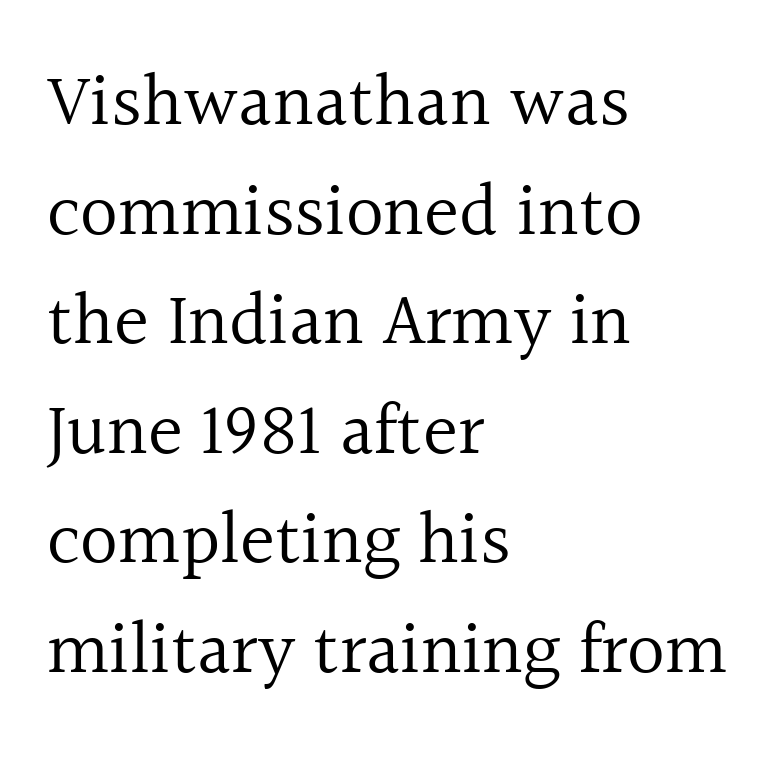
Stroke terminals: seriffed. Reading down the column, the eye jumps a familiar distance to each next line. The face looks like a standard text weight, possibly lighter. The letterforms sit shoulder to shoulder at normal distance. The area under the type is left untouched.
